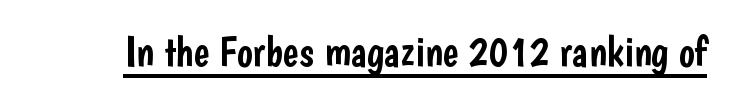
{"serif": "no", "italic": "no", "width": "condensed", "stroke_contrast": "low", "x_height": "medium", "monospaced": "no", "underline": "yes", "letter_spacing": "normal", "letter_spacing_em": 0.0, "glyph_px": 42}
